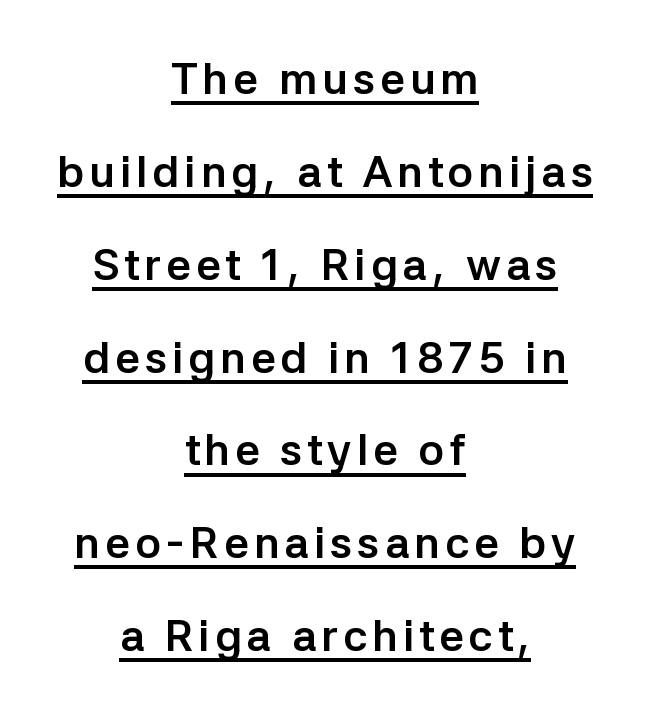
Serifs: no, the terminals of the letterforms are clean. Short and long lines alike share a common midpoint. The string is rendered with underlining switched on. A typesetter would call this proportional, since set widths differ per character. Vertical spacing — loose.
